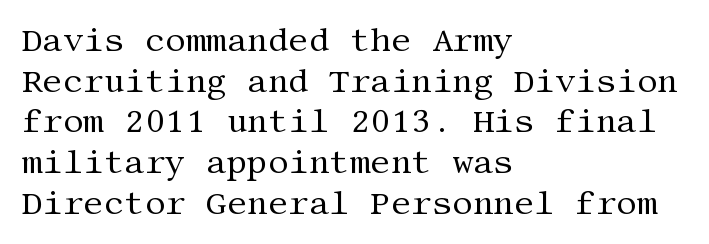
The image shows 32 px regular-weight serif type, upright; set left-aligned, normal line spacing (1.27x), normal letter spacing, not underlined; medium stroke contrast and a large x-height.
